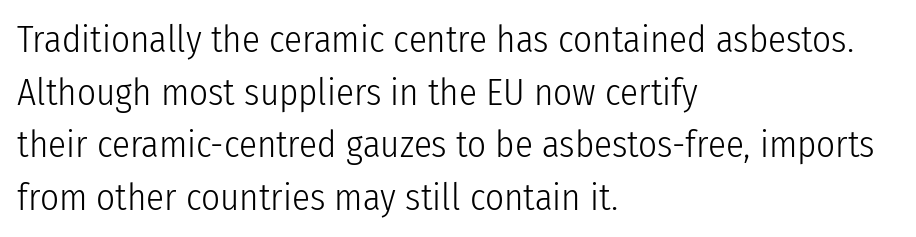
Q: Is the text bold? A: No.
Q: Is the text italic (slanted)? A: No, it is upright.
Q: Is the typeface a serif or a sans-serif typeface? A: Sans-serif.
Q: Is the text underlined? A: No.
Q: How is the paragraph aligned? A: Left-aligned.
Q: Is the spacing between letters normal or unusually wide? A: Normal.
Q: Is the spacing between lines tight, normal or loose? A: Normal.
Q: Width (condensed, normal, or wide)? A: Condensed.
Q: Stroke contrast? A: Low.
Q: x-height? A: Medium.
Q: Monospaced? A: No.
